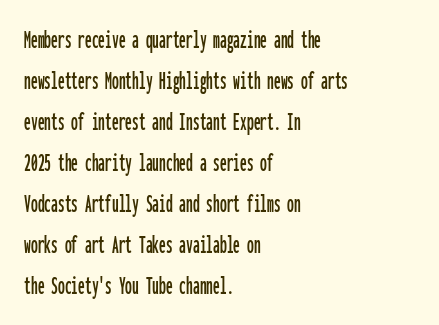
{"italic": "no", "underline": "no", "align": "left", "line_spacing": "normal", "line_spacing_ratio": 1.52, "letter_spacing": "normal", "letter_spacing_em": 0.0, "glyph_px": 27}
